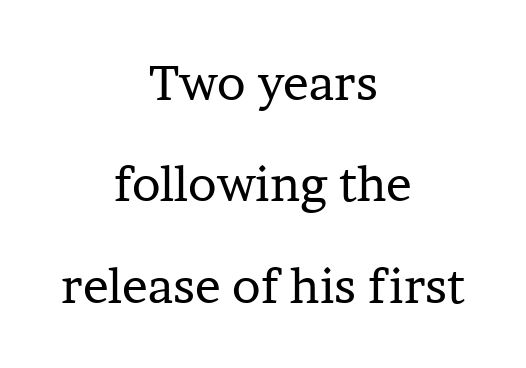
This rendering features lettering with no underline. Short note: letters normally spaced. The face used here is proportionally spaced, like ordinary book or web type. Weight class: somewhere from thin through regular. The rendering uses a large line-height, opening up the rows.
